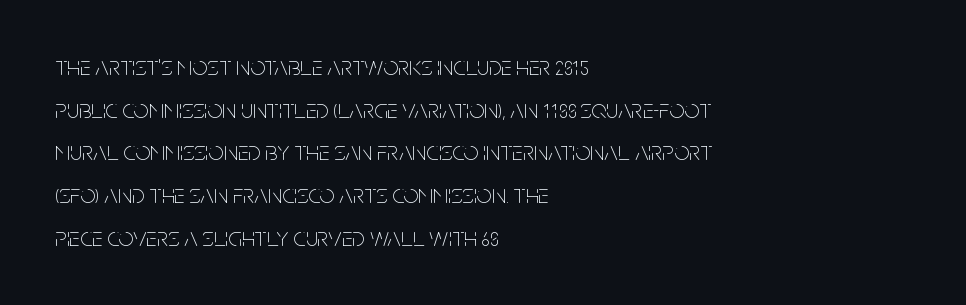
The image shows 27 px text type, upright; set left-aligned, normal line spacing (1.58x), normal letter spacing, not underlined.
